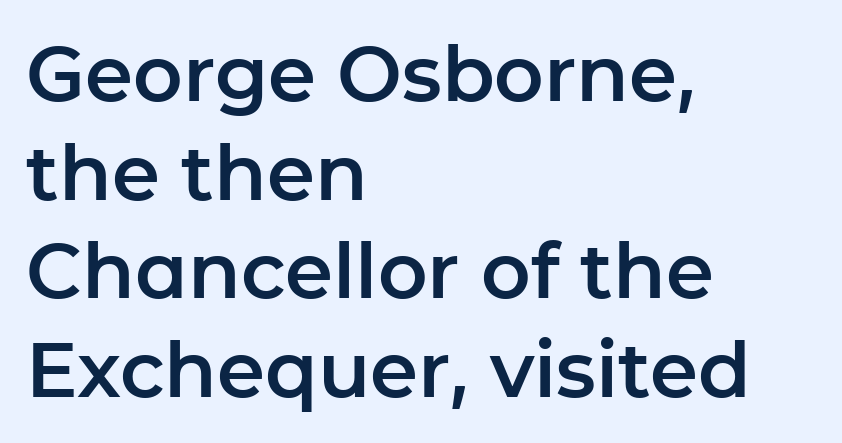
The image shows 77 px sans-serif type, upright; set left-aligned, normal line spacing (1.28x), normal letter spacing, not underlined; low stroke contrast and a medium x-height.
